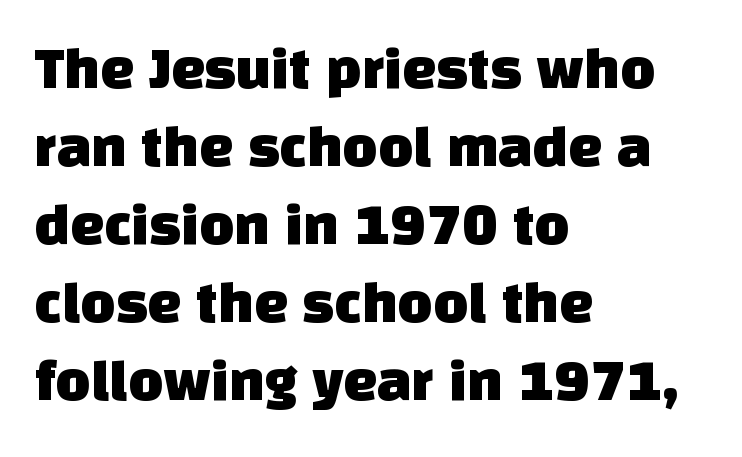
The image shows 60 px sans-serif type; set left-aligned, normal line spacing (1.3x), normal letter spacing, not underlined; low stroke contrast and a large x-height.
